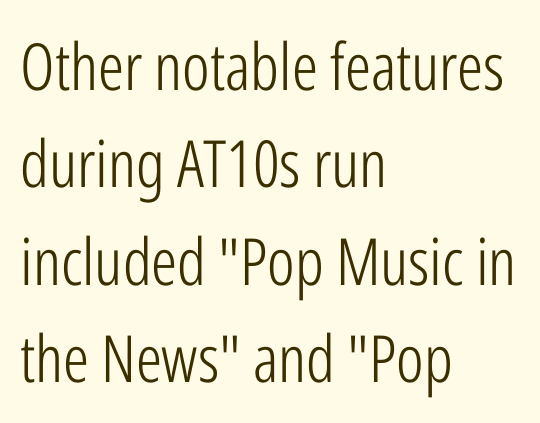
Q: Is the text bold? A: No.
Q: Is the text italic (slanted)? A: No, it is upright.
Q: Is the typeface a serif or a sans-serif typeface? A: Sans-serif.
Q: Is the text underlined? A: No.
Q: How is the paragraph aligned? A: Left-aligned.
Q: Is the spacing between letters normal or unusually wide? A: Normal.
Q: Is the spacing between lines tight, normal or loose? A: Normal.
Q: Width (condensed, normal, or wide)? A: Condensed.
Q: Stroke contrast? A: Low.
Q: x-height? A: Medium.
Q: Monospaced? A: No.
